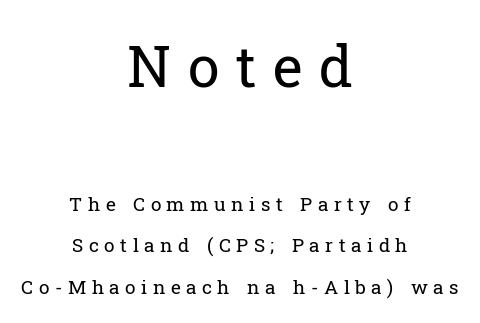
The image shows 57 px regular-weight serif type, upright; set centered, loose line spacing (2.18x), unusually wide letter spacing (+0.29 em), not underlined; the first (top) block is 3.0x larger; low stroke contrast and a medium x-height.
